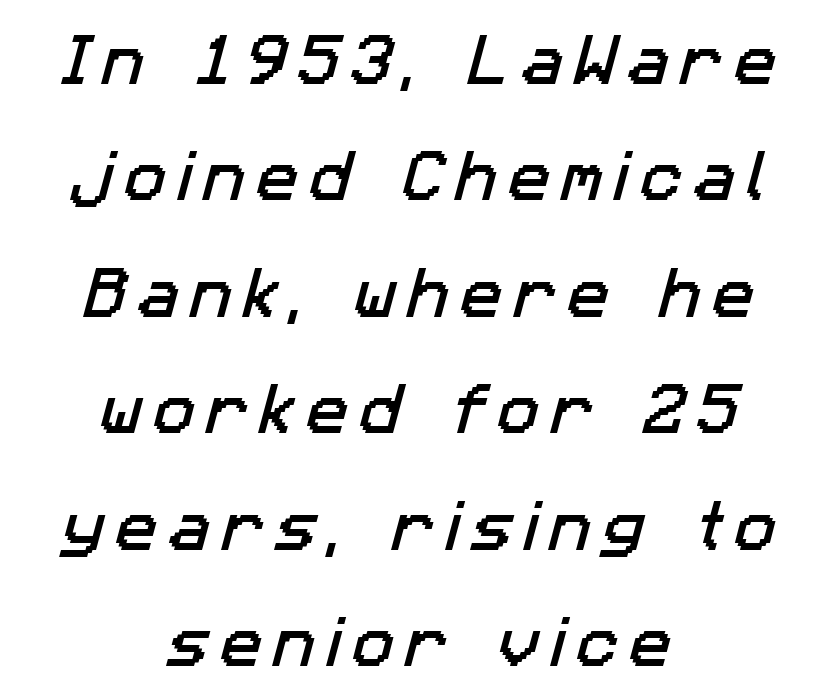
{"serif": "no", "width": "normal", "stroke_contrast": "low", "x_height": "medium", "monospaced": "no", "underline": "no", "align": "center", "line_spacing": "loose", "line_spacing_ratio": 2.08, "letter_spacing": "wide", "letter_spacing_em": 0.2, "glyph_px": 56}
